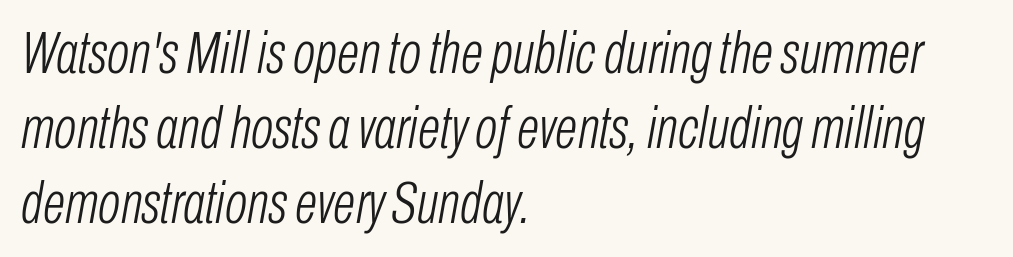
Q: Is the text bold? A: No.
Q: Is the text italic (slanted)? A: Yes, it leans right by about 10 degrees.
Q: Is the text underlined? A: No.
Q: How is the paragraph aligned? A: Left-aligned.
Q: Is the spacing between letters normal or unusually wide? A: Normal.
Q: Is the spacing between lines tight, normal or loose? A: Normal.
Q: Width (condensed, normal, or wide)? A: Condensed.
Q: Stroke contrast? A: Low.
Q: x-height? A: Medium.
Q: Monospaced? A: No.
